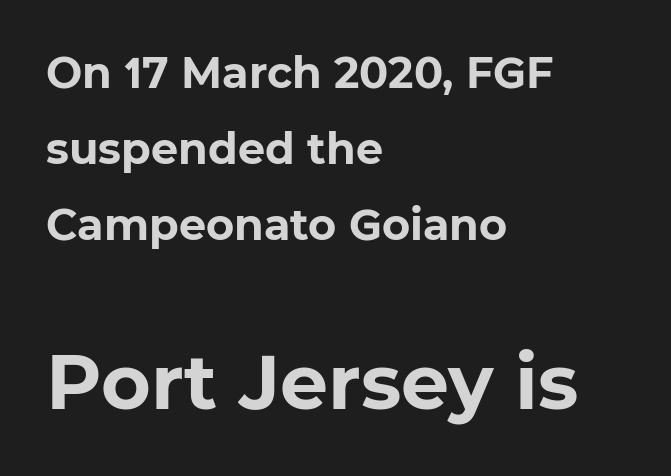
Q: Is the text bold? A: Yes.
Q: Is the typeface a serif or a sans-serif typeface? A: Sans-serif.
Q: Is the text underlined? A: No.
Q: How is the paragraph aligned? A: Left-aligned.
Q: Is the spacing between letters normal or unusually wide? A: Normal.
Q: Which block of text is set in a larger size, the first (top) or the second (bottom)? A: The second (bottom) one.
Q: Width (condensed, normal, or wide)? A: Normal.
Q: Stroke contrast? A: Low.
Q: x-height? A: Medium.
Q: Monospaced? A: No.
